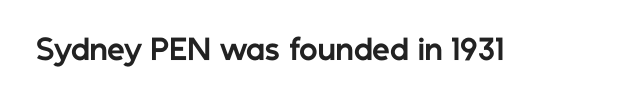
{"serif": "no", "italic": "no", "bold": "yes", "weight": "bold", "width": "normal", "stroke_contrast": "low", "x_height": "medium", "monospaced": "no", "underline": "no", "letter_spacing": "normal", "letter_spacing_em": 0.0, "glyph_px": 28}
